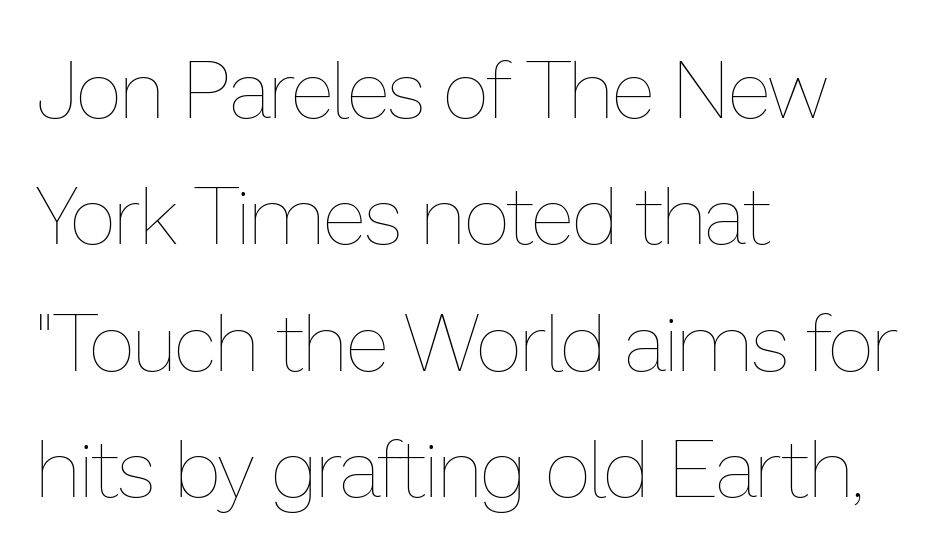
{"italic": "no", "bold": "no", "weight": "thin", "width": "normal", "stroke_contrast": "low", "x_height": "medium", "monospaced": "no", "underline": "no", "align": "left", "line_spacing": "normal", "line_spacing_ratio": 1.58, "letter_spacing": "normal", "letter_spacing_em": 0.0, "glyph_px": 80}
